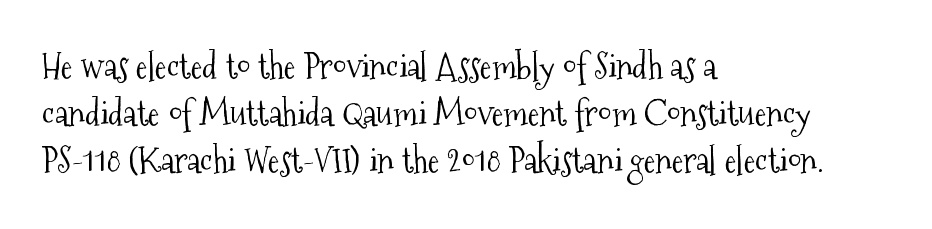
Q: Is the text bold? A: No.
Q: Is the text italic (slanted)? A: No, it is upright.
Q: Is the typeface a serif or a sans-serif typeface? A: Serif.
Q: Is the text underlined? A: No.
Q: How is the paragraph aligned? A: Left-aligned.
Q: Is the spacing between letters normal or unusually wide? A: Normal.
Q: Is the spacing between lines tight, normal or loose? A: Normal.
Q: Width (condensed, normal, or wide)? A: Condensed.
Q: Stroke contrast? A: Medium.
Q: x-height? A: Medium.
Q: Monospaced? A: No.
